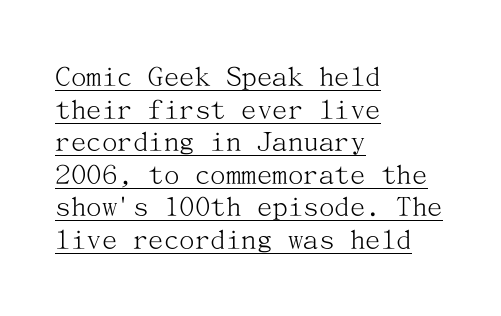
The image shows 31 px light serif type, upright; set left-aligned, tight line spacing (1.05x), normal letter spacing, underlined; medium stroke contrast and a medium x-height.
